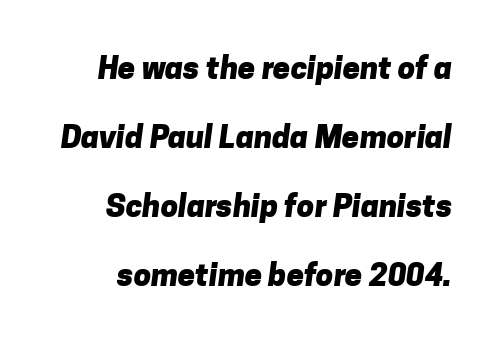
What kind of face is this? One without serifs — a sans. Vertical spacing — loose. Chunky letters — that's bold for sure. Rule under the text: the space is simply empty.
